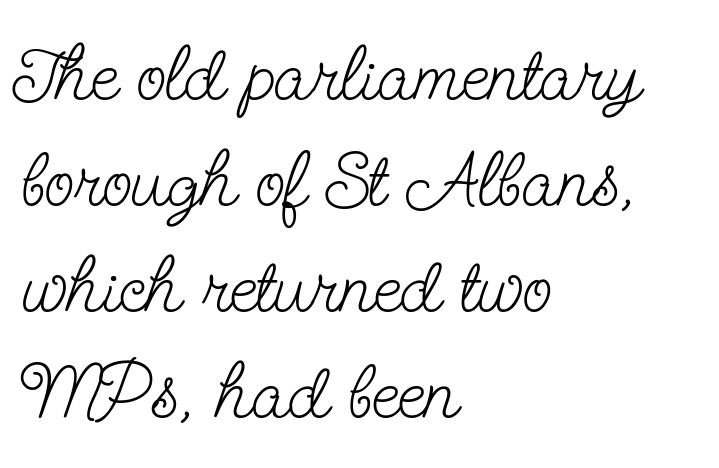
Q: Is the text bold? A: No.
Q: Is the text italic (slanted)? A: Yes.
Q: Is the typeface a serif or a sans-serif typeface? A: Serif.
Q: Is the text underlined? A: No.
Q: How is the paragraph aligned? A: Left-aligned.
Q: Is the spacing between letters normal or unusually wide? A: Normal.
Q: Is the spacing between lines tight, normal or loose? A: Normal.
Q: Width (condensed, normal, or wide)? A: Condensed.
Q: Stroke contrast? A: Low.
Q: x-height? A: Small.
Q: Monospaced? A: No.
